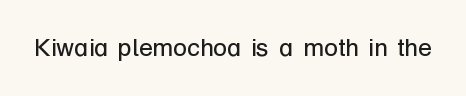
The rendering keeps characters at their native spacing. The font sits on the lighter half of the weight spectrum, regular included. Quick note: underline off. Is there any slant? The stems are plumb.
